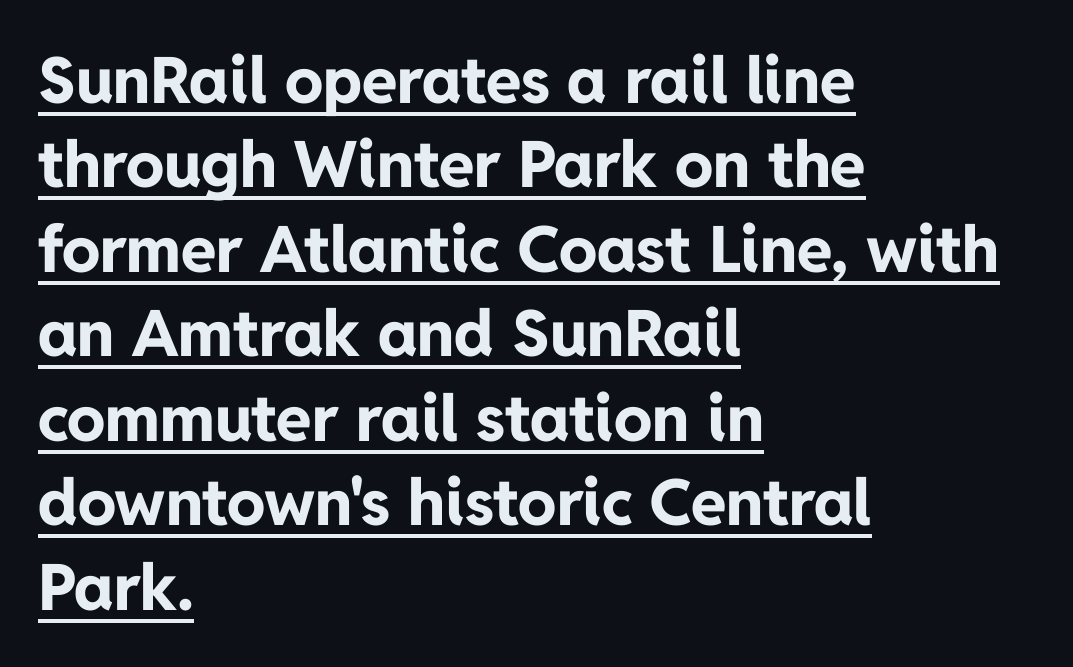
The image shows 64 px bold sans-serif type, upright; set left-aligned, normal line spacing (1.32x), normal letter spacing, underlined; low stroke contrast and a medium x-height.
